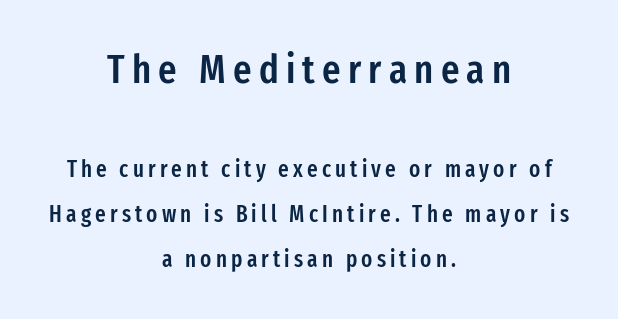
Q: Is the text bold? A: Semi-bold.
Q: Is the text italic (slanted)? A: No, it is upright.
Q: Is the typeface a serif or a sans-serif typeface? A: Sans-serif.
Q: Is the text underlined? A: No.
Q: How is the paragraph aligned? A: Centered.
Q: Is the spacing between lines tight, normal or loose? A: Loose.
Q: Which block of text is set in a larger size, the first (top) or the second (bottom)? A: The first (top) one.
Q: Width (condensed, normal, or wide)? A: Condensed.
Q: Stroke contrast? A: Low.
Q: x-height? A: Medium.
Q: Monospaced? A: No.
